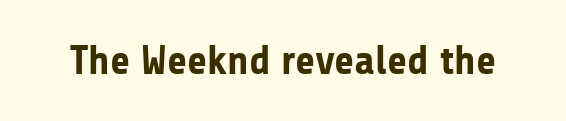
The lettering holds an erect, upright posture throughout. In terms of weight, the rendering is a true, heavy bold. Beneath every word, the page is bare. The type family on display is of the sans-serif kind. Does extra space separate the letters? No, they use regular spacing. Each letter keeps its own natural width here, so spacing adapts to shape.
